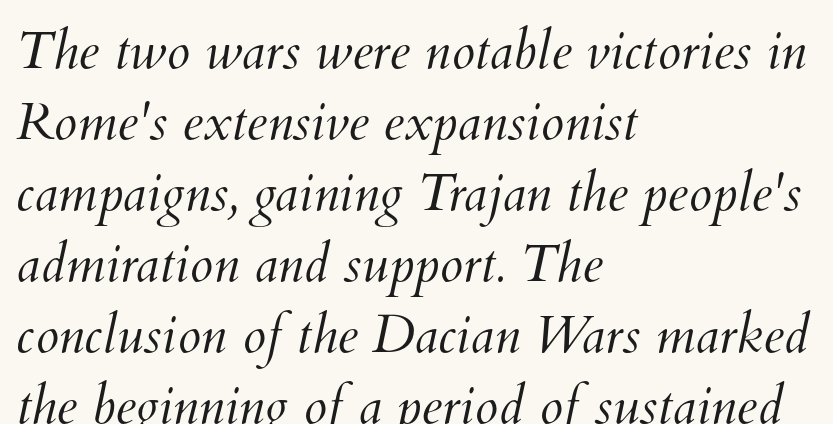
{"bold": "no", "weight": "light", "width": "normal", "stroke_contrast": "medium", "x_height": "small", "monospaced": "no", "underline": "no", "align": "left", "line_spacing": "normal", "line_spacing_ratio": 1.34, "letter_spacing": "normal", "letter_spacing_em": 0.0, "glyph_px": 53}
